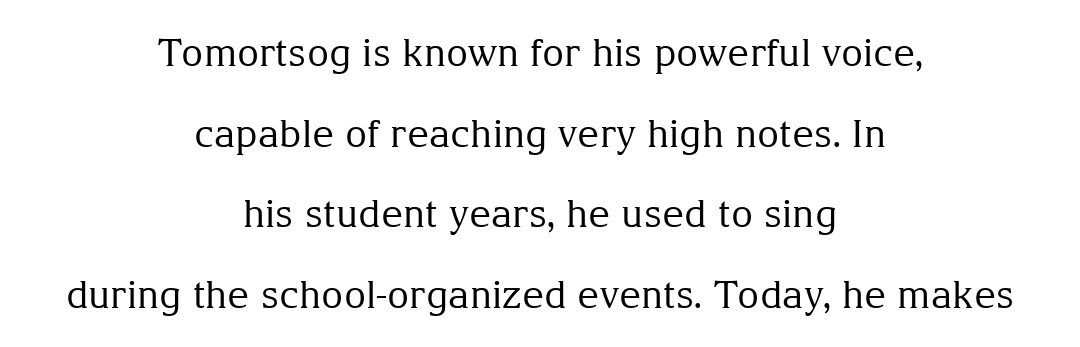
The image shows 38 px regular-weight serif type, upright; set centered, loose line spacing (2.12x), normal letter spacing, not underlined; medium stroke contrast and a medium x-height.
